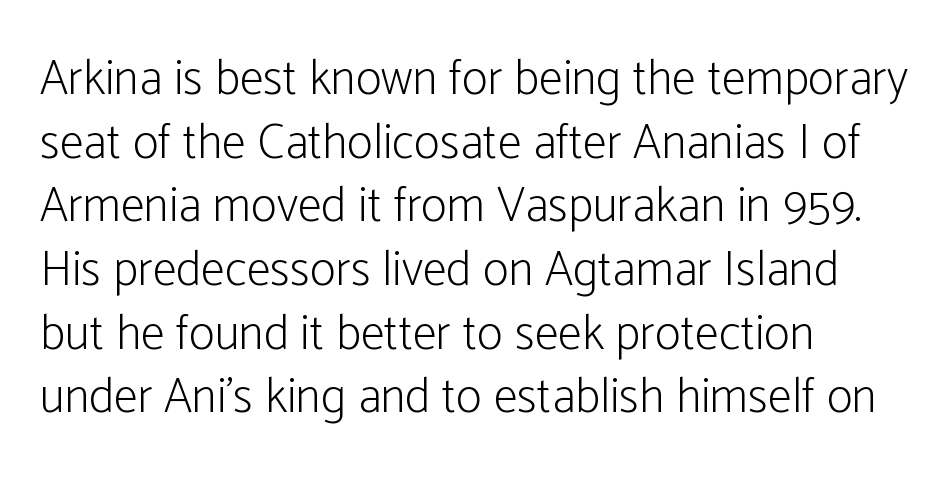
The image shows 49 px light, condensed sans-serif type, upright; set left-aligned, normal line spacing (1.3x), normal letter spacing, not underlined; low stroke contrast and a medium x-height.
